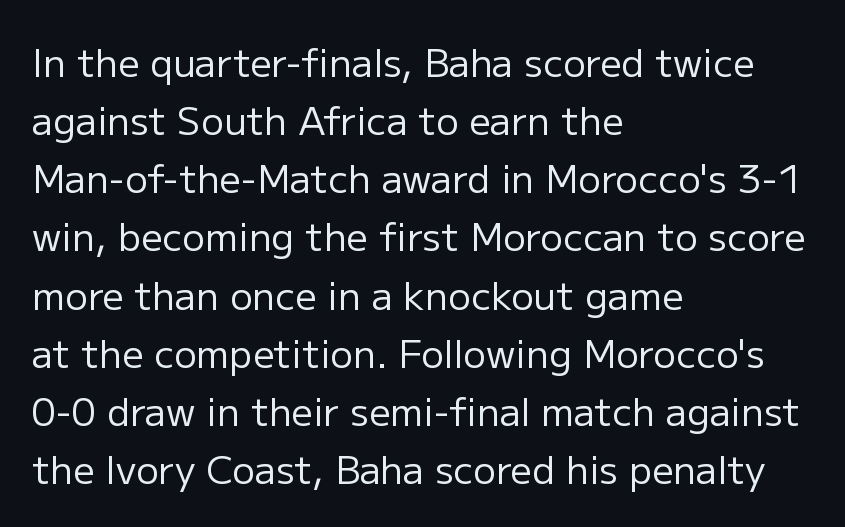
The lines in this sample share a left origin and differ only in where they stop. The face used here is a sans, in the tradition of grotesques and geometrics. This sample has the flowing, uneven cadence of proportional lettering. The strokes carry an ordinary text weight at most. The rows are spaced the way most documents space them.
